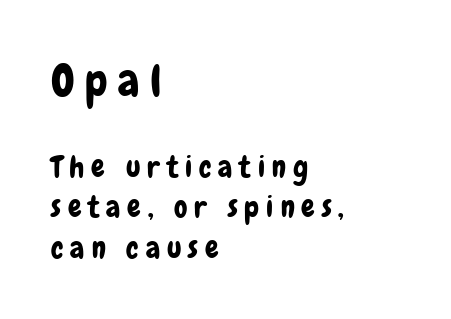
The image shows 45 px condensed sans-serif type, upright; set left-aligned, normal line spacing (1.34x), unusually wide letter spacing (+0.23 em), not underlined; the first (top) block is 1.5x larger; low stroke contrast and a medium x-height.
